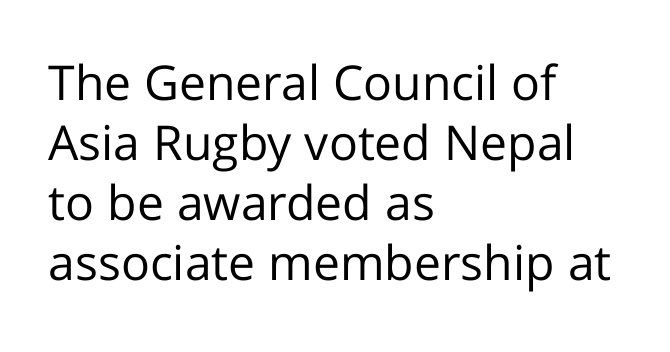
{"serif": "no", "italic": "no", "bold": "no", "weight": "regular", "width": "normal", "stroke_contrast": "low", "x_height": "medium", "monospaced": "no", "underline": "no", "align": "left", "line_spacing": "normal", "line_spacing_ratio": 1.25, "letter_spacing": "normal", "letter_spacing_em": 0.0, "glyph_px": 48}
